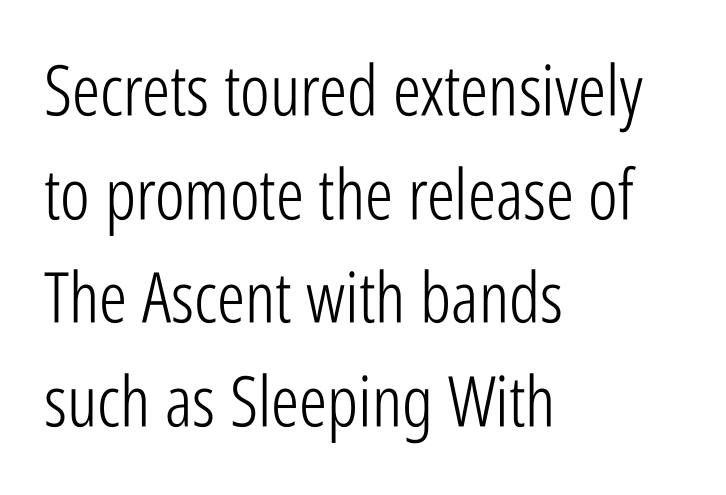
{"serif": "no", "italic": "no", "bold": "no", "weight": "light", "width": "condensed", "stroke_contrast": "low", "x_height": "medium", "monospaced": "no", "underline": "no", "align": "left", "line_spacing": "normal", "line_spacing_ratio": 1.48, "letter_spacing": "normal", "letter_spacing_em": 0.0, "glyph_px": 70}
